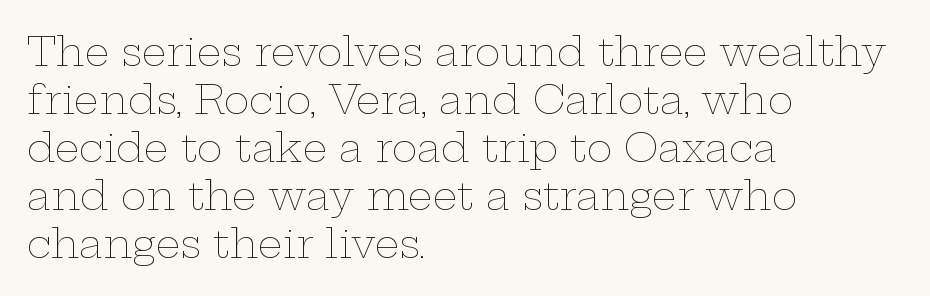
The image shows 39 px thin, wide type, upright; set left-aligned, line spacing 1.23x, normal letter spacing, not underlined; low stroke contrast and a medium x-height.
